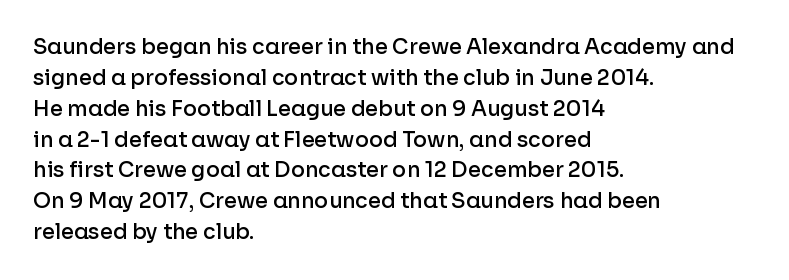
The image shows 21 px text type, upright; set left-aligned, normal line spacing (1.47x), normal letter spacing, not underlined.
